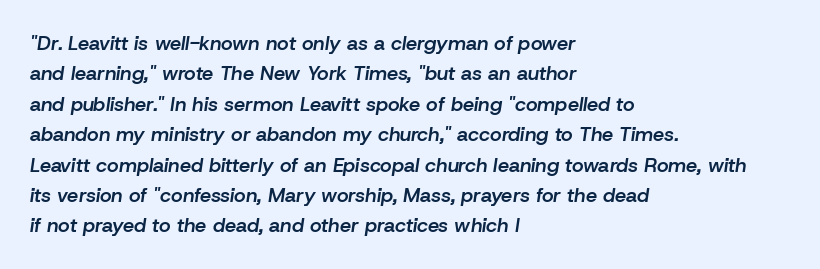
The image shows 20 px text type, italic (leaning right); set left-aligned, normal line spacing (1.52x), normal letter spacing, not underlined.
